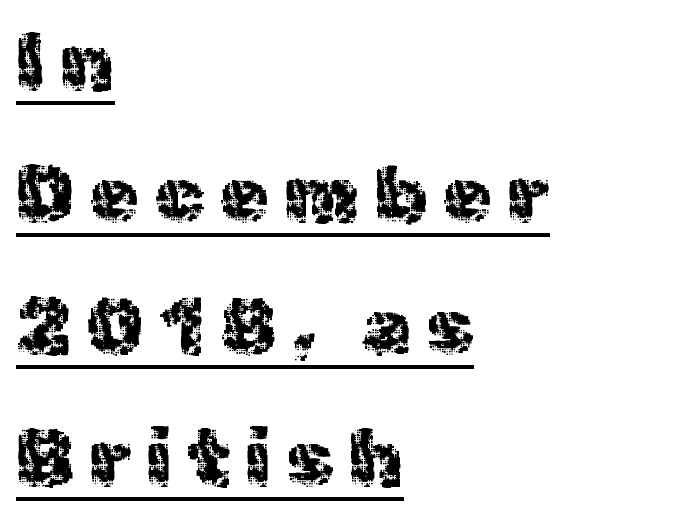
{"serif": "no", "italic": "no", "bold": "no", "weight": "regular", "width": "normal", "x_height": "medium", "monospaced": "no", "underline": "yes", "align": "left", "line_spacing": "normal", "line_spacing_ratio": 1.67, "letter_spacing": "wide", "letter_spacing_em": 0.2, "glyph_px": 79}
